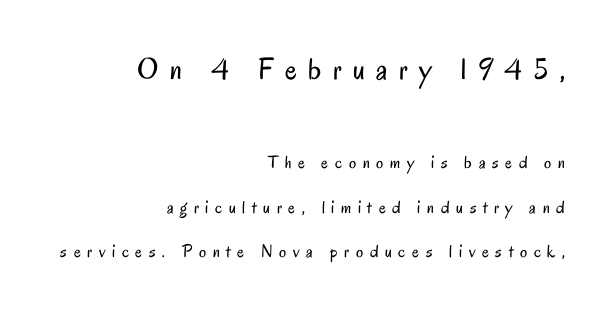
The image shows 31 px regular-weight, condensed sans-serif type, upright; set right-aligned, loose line spacing (2.47x), unusually wide letter spacing (+0.37 em), not underlined; the first (top) block is 1.72x larger; low stroke contrast and a small x-height.
